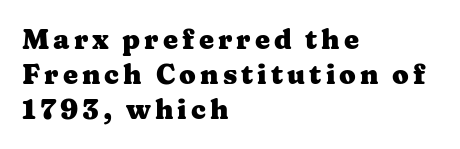
Q: Is the text bold? A: Yes.
Q: Is the text italic (slanted)? A: No, it is upright.
Q: Is the text underlined? A: No.
Q: How is the paragraph aligned? A: Left-aligned.
Q: Is the spacing between lines tight, normal or loose? A: Normal.
